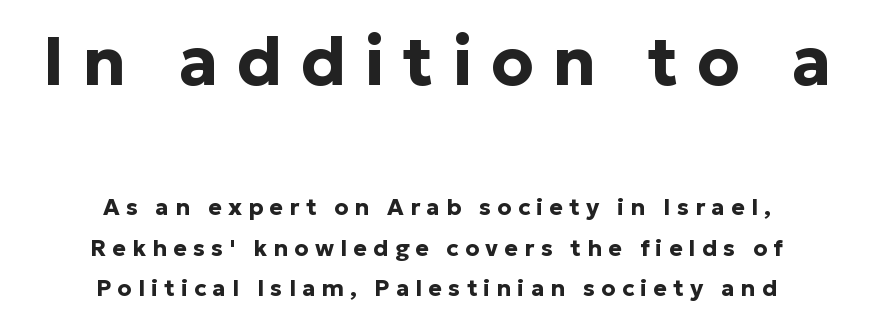
Q: Is the text bold? A: Yes.
Q: Is the text italic (slanted)? A: No, it is upright.
Q: Is the typeface a serif or a sans-serif typeface? A: Sans-serif.
Q: Is the text underlined? A: No.
Q: How is the paragraph aligned? A: Centered.
Q: Is the spacing between letters normal or unusually wide? A: Unusually wide.
Q: Which block of text is set in a larger size, the first (top) or the second (bottom)? A: The first (top) one.
Q: Width (condensed, normal, or wide)? A: Normal.
Q: Stroke contrast? A: Low.
Q: x-height? A: Medium.
Q: Monospaced? A: No.
